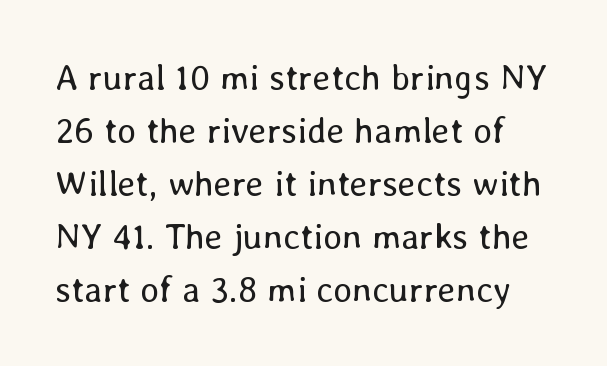
{"italic": "no", "bold": "no", "weight": "regular", "width": "normal", "stroke_contrast": "low", "x_height": "medium", "monospaced": "no", "underline": "no", "line_spacing": "normal", "line_spacing_ratio": 1.47, "letter_spacing": "normal", "letter_spacing_em": 0.0, "glyph_px": 36}
